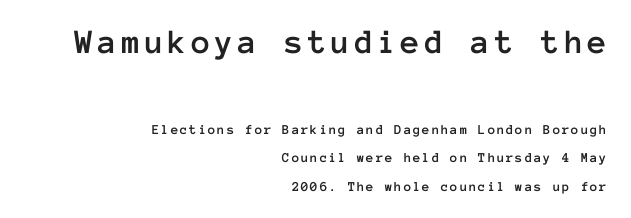
Q: Is the text italic (slanted)? A: No, it is upright.
Q: Is the text underlined? A: No.
Q: How is the paragraph aligned? A: Right-aligned.
Q: Is the spacing between lines tight, normal or loose? A: Loose.
Q: Which block of text is set in a larger size, the first (top) or the second (bottom)? A: The first (top) one.
Q: Width (condensed, normal, or wide)? A: Normal.
Q: Stroke contrast? A: Low.
Q: x-height? A: Medium.
Q: Monospaced? A: Yes.
